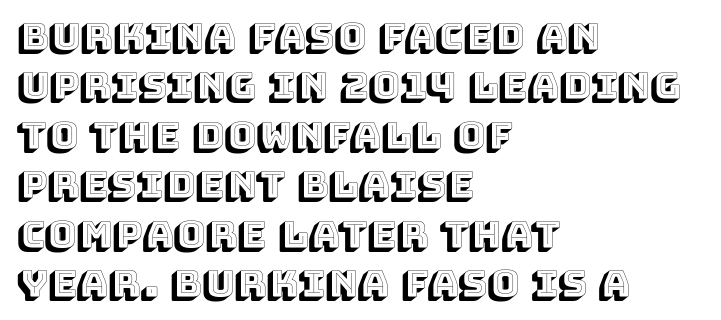
{"italic": "no", "width": "normal", "x_height": "large", "monospaced": "no", "underline": "no", "align": "left", "line_spacing": "normal", "line_spacing_ratio": 1.3, "letter_spacing": "normal", "letter_spacing_em": 0.0, "glyph_px": 38}
